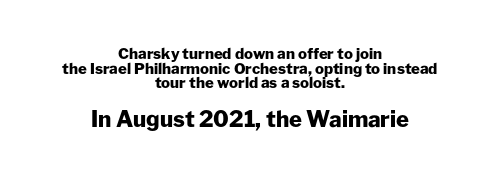
Q: Is the text bold? A: Yes.
Q: Is the text italic (slanted)? A: No, it is upright.
Q: Is the text underlined? A: No.
Q: How is the paragraph aligned? A: Centered.
Q: Is the spacing between letters normal or unusually wide? A: Normal.
Q: Is the spacing between lines tight, normal or loose? A: Tight.
Q: Which block of text is set in a larger size, the first (top) or the second (bottom)? A: The second (bottom) one.
